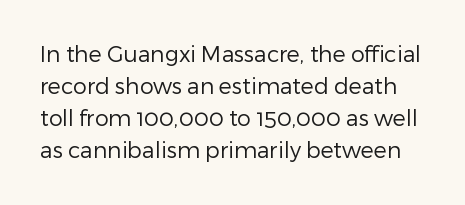
Q: Is the text bold? A: No.
Q: Is the text italic (slanted)? A: No, it is upright.
Q: Is the text underlined? A: No.
Q: Is the spacing between letters normal or unusually wide? A: Normal.
Q: Is the spacing between lines tight, normal or loose? A: Normal.
